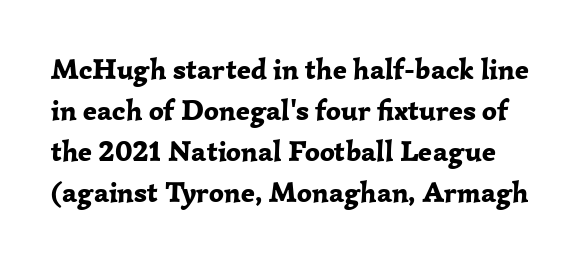
{"serif": "yes", "italic": "no", "bold": "yes", "weight": "bold", "width": "normal", "stroke_contrast": "low", "x_height": "medium", "monospaced": "no", "underline": "no", "line_spacing": "normal", "line_spacing_ratio": 1.41, "letter_spacing": "normal", "letter_spacing_em": 0.0, "glyph_px": 29}
